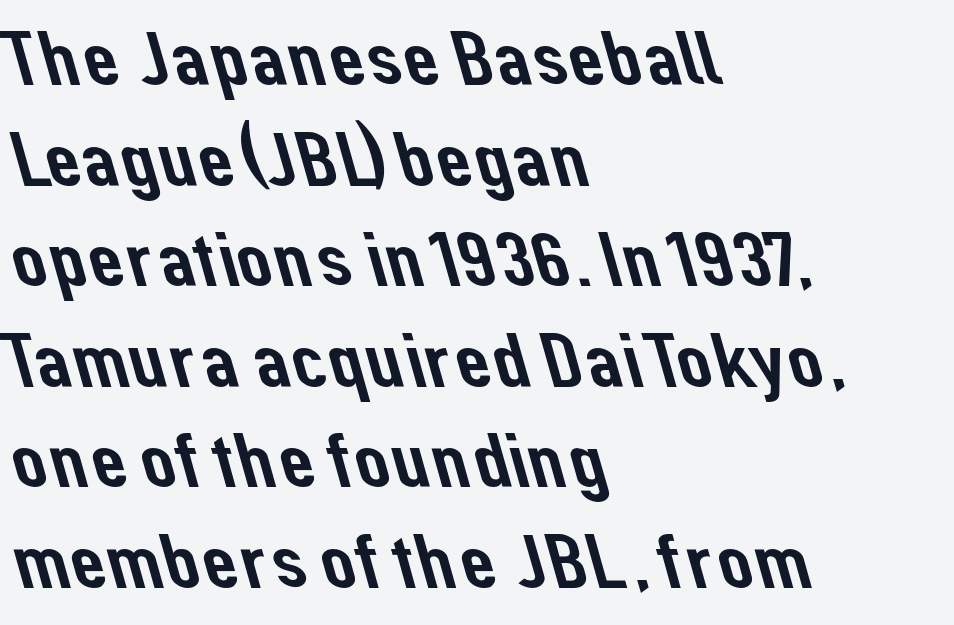
{"serif": "no", "width": "normal", "stroke_contrast": "low", "x_height": "medium", "monospaced": "no", "underline": "no", "align": "left", "line_spacing": "normal", "line_spacing_ratio": 1.29, "letter_spacing": "normal", "letter_spacing_em": 0.0, "glyph_px": 78}
